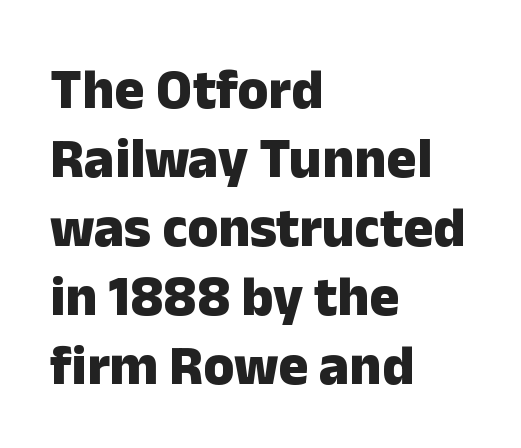
The image shows 56 px heavy sans-serif type, upright; set left-aligned, line spacing 1.23x, normal letter spacing, not underlined; low stroke contrast and a medium x-height.
